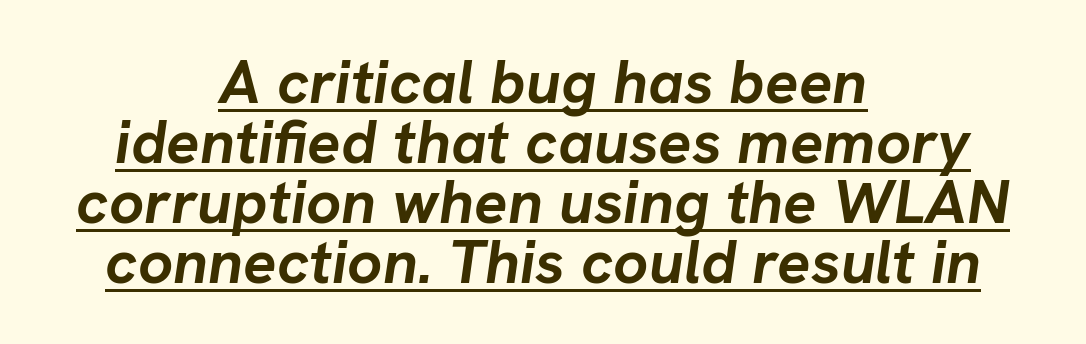
Q: Is the text bold? A: Yes.
Q: Is the text italic (slanted)? A: Yes, it leans right by about 8 degrees.
Q: Is the text underlined? A: Yes.
Q: How is the paragraph aligned? A: Centered.
Q: Is the spacing between letters normal or unusually wide? A: Normal.
Q: Is the spacing between lines tight, normal or loose? A: Tight.
Q: Width (condensed, normal, or wide)? A: Normal.
Q: Stroke contrast? A: Low.
Q: x-height? A: Medium.
Q: Monospaced? A: No.
